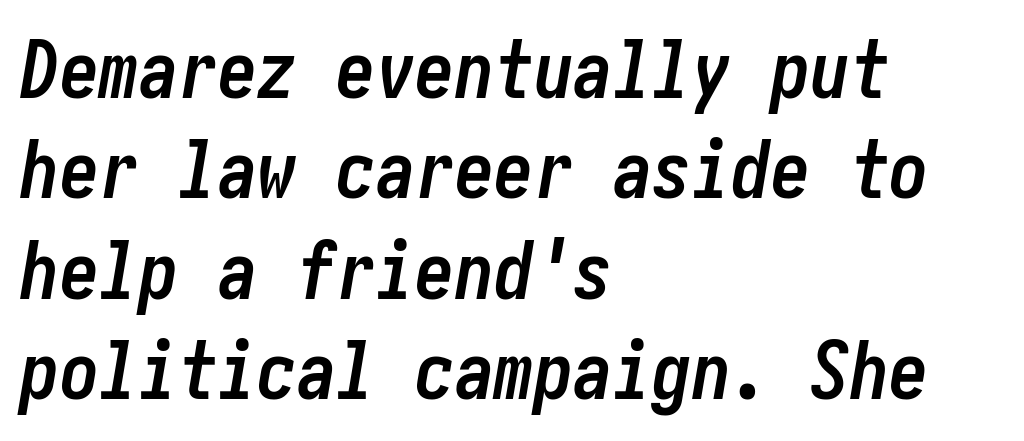
{"italic": "yes", "lean": "right", "slant_degrees": 10, "bold": "yes", "weight": "semibold", "width": "condensed", "stroke_contrast": "low", "x_height": "medium", "underline": "no", "align": "left", "line_spacing": "normal", "line_spacing_ratio": 1.27, "letter_spacing": "normal", "letter_spacing_em": 0.0, "glyph_px": 79}
